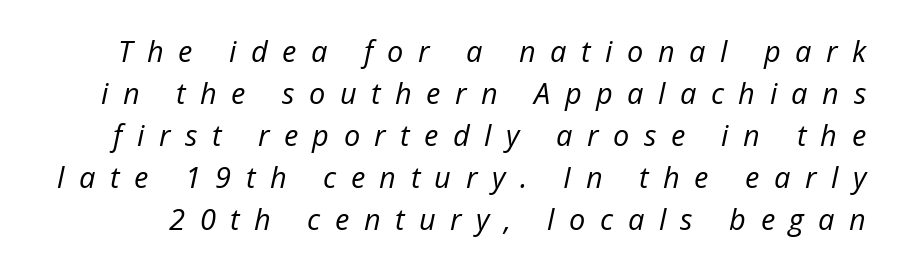
Type without underlining. This sample has the flowing, uneven cadence of proportional lettering. The font is comparable to plain body text, perhaps lighter. Substantial extra tracking has been applied to these lines. Each new line begins a customary step beneath the previous one. The passage shown leans; its letterforms are oblique.
